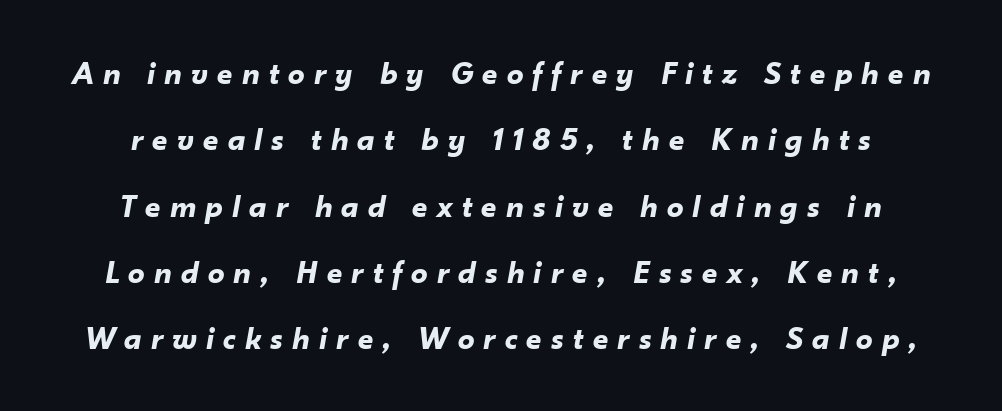
Beneath every word, the page is bare. Emphasis by weight is at full strength: bold. What's the leading like? Stretched, with rows far apart. This sample has the flowing, uneven cadence of proportional lettering. The specimen reads as italic at a glance. Spacing between characters has been opened up far beyond the box default.
